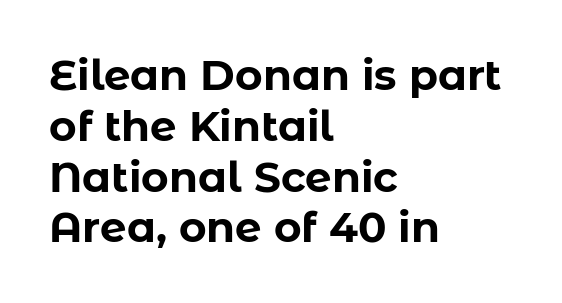
{"serif": "no", "italic": "no", "bold": "yes", "weight": "bold", "width": "normal", "stroke_contrast": "low", "x_height": "medium", "monospaced": "no", "underline": "no", "align": "left", "line_spacing_ratio": 1.21, "letter_spacing": "normal", "letter_spacing_em": 0.0, "glyph_px": 42}
